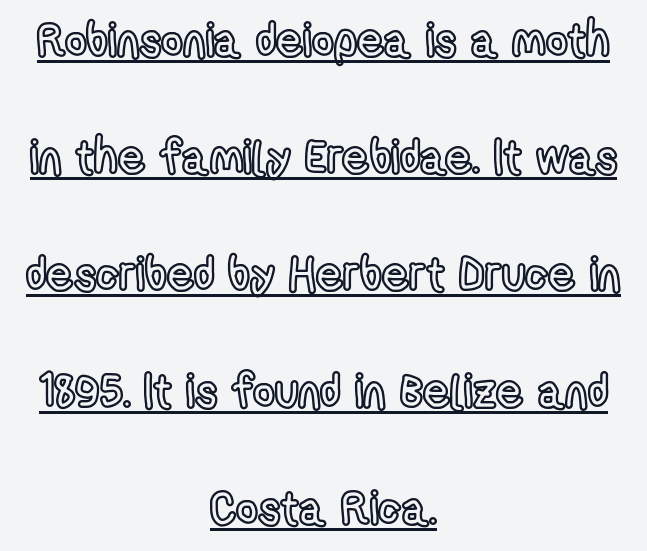
Q: Is the text italic (slanted)? A: No, it is upright.
Q: Is the text underlined? A: Yes.
Q: How is the paragraph aligned? A: Centered.
Q: Is the spacing between letters normal or unusually wide? A: Normal.
Q: Is the spacing between lines tight, normal or loose? A: Loose.
Q: Width (condensed, normal, or wide)? A: Condensed.
Q: x-height? A: Medium.
Q: Monospaced? A: No.
